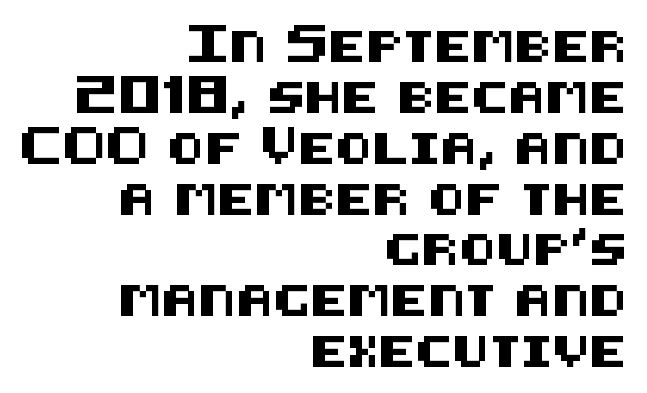
{"serif": "no", "italic": "no", "width": "normal", "stroke_contrast": "medium", "x_height": "large", "underline": "no", "align": "right", "line_spacing": "normal", "line_spacing_ratio": 1.64, "letter_spacing": "normal", "letter_spacing_em": 0.0, "glyph_px": 31}
